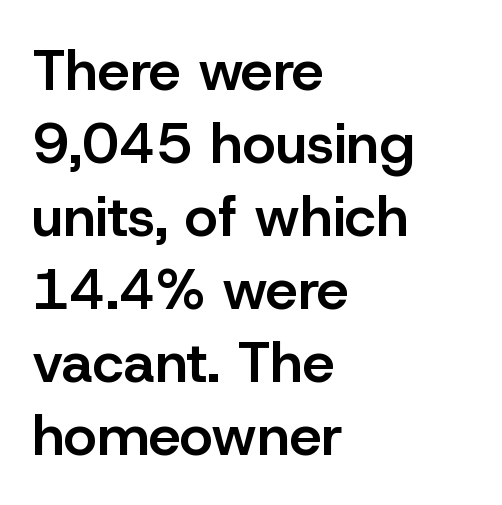
The image shows 57 px semibold sans-serif type, upright; set left-aligned, normal line spacing (1.28x), normal letter spacing, not underlined; low stroke contrast and a medium x-height.
